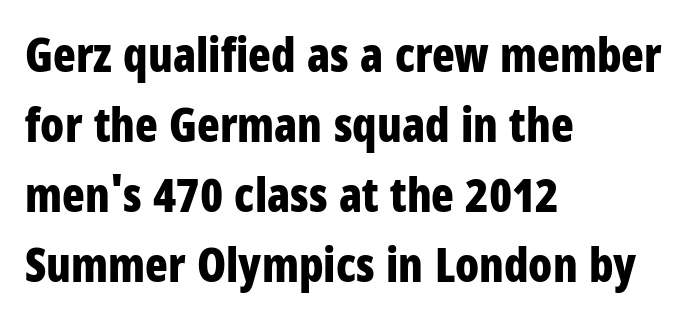
{"serif": "no", "italic": "no", "bold": "yes", "weight": "bold", "width": "condensed", "stroke_contrast": "low", "x_height": "large", "monospaced": "no", "underline": "no", "align": "left", "line_spacing": "normal", "line_spacing_ratio": 1.49, "letter_spacing": "normal", "letter_spacing_em": 0.0, "glyph_px": 47}
